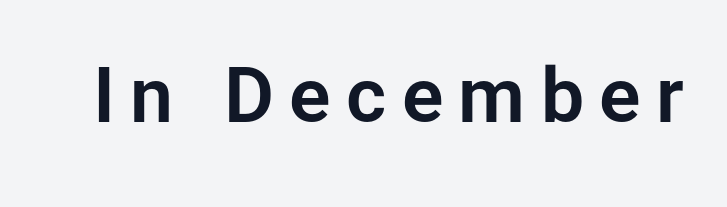
{"serif": "no", "italic": "no", "width": "normal", "stroke_contrast": "low", "x_height": "medium", "monospaced": "no", "underline": "no", "letter_spacing": "wide", "letter_spacing_em": 0.2, "glyph_px": 77}
